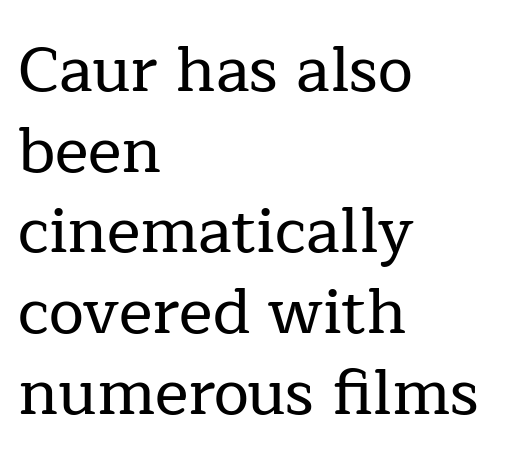
Q: Is the text italic (slanted)? A: No, it is upright.
Q: Is the typeface a serif or a sans-serif typeface? A: Serif.
Q: Is the text underlined? A: No.
Q: How is the paragraph aligned? A: Left-aligned.
Q: Is the spacing between letters normal or unusually wide? A: Normal.
Q: Is the spacing between lines tight, normal or loose? A: Normal.
Q: Width (condensed, normal, or wide)? A: Normal.
Q: Stroke contrast? A: Low.
Q: x-height? A: Medium.
Q: Monospaced? A: No.
